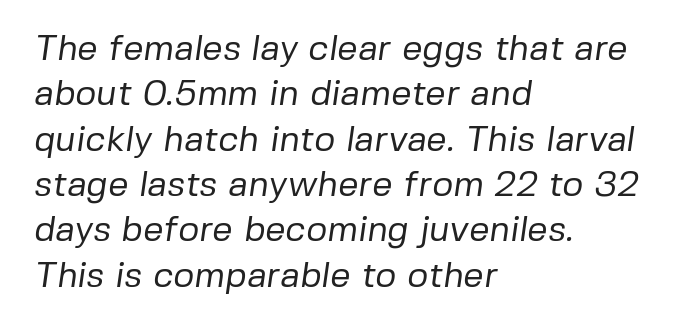
Proportional: the letters do not fall into vertical columns. The font sits on the lighter half of the weight spectrum, regular included. The rendering uses a moderate line-height, typical for paragraphs. Leftover space on each line is placed entirely after the last word.
